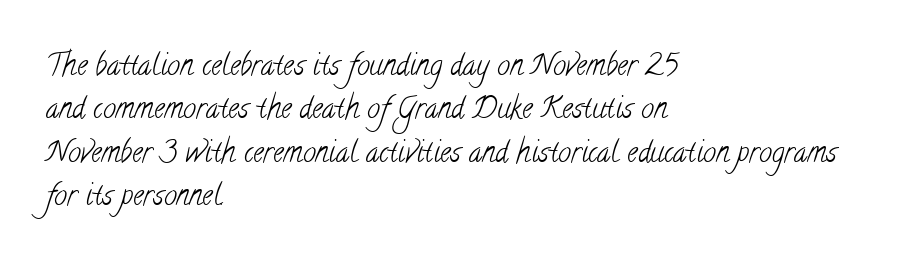
Q: Is the text bold? A: No.
Q: Is the text underlined? A: No.
Q: How is the paragraph aligned? A: Left-aligned.
Q: Is the spacing between letters normal or unusually wide? A: Normal.
Q: Is the spacing between lines tight, normal or loose? A: Normal.
Q: Width (condensed, normal, or wide)? A: Condensed.
Q: Stroke contrast? A: Low.
Q: x-height? A: Small.
Q: Monospaced? A: No.
